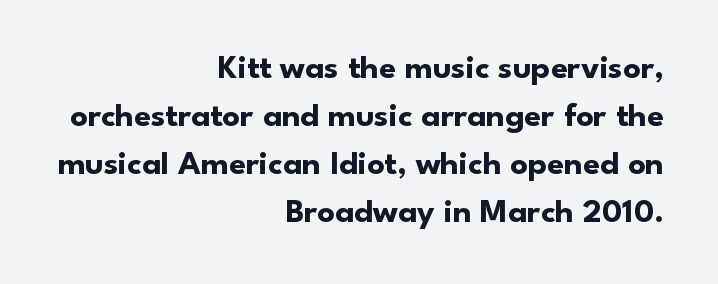
Q: Is the text bold? A: Yes.
Q: Is the text italic (slanted)? A: No, it is upright.
Q: Is the typeface a serif or a sans-serif typeface? A: Sans-serif.
Q: Is the text underlined? A: No.
Q: How is the paragraph aligned? A: Right-aligned.
Q: Is the spacing between letters normal or unusually wide? A: Normal.
Q: Is the spacing between lines tight, normal or loose? A: Normal.
Q: Width (condensed, normal, or wide)? A: Normal.
Q: Stroke contrast? A: Low.
Q: x-height? A: Small.
Q: Monospaced? A: No.
